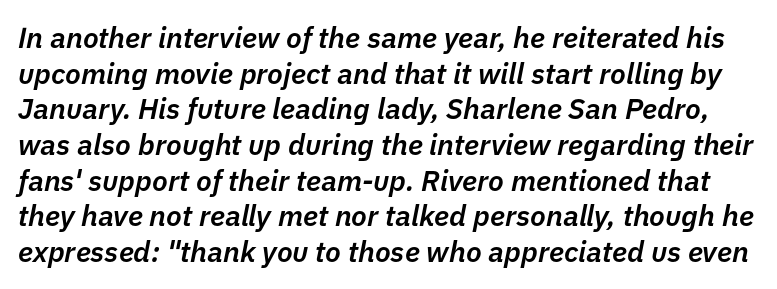
Q: Is the text bold? A: Semi-bold.
Q: Is the text italic (slanted)? A: Yes, it leans right by about 11 degrees.
Q: Is the text underlined? A: No.
Q: Is the spacing between letters normal or unusually wide? A: Normal.
Q: Width (condensed, normal, or wide)? A: Normal.
Q: Stroke contrast? A: Low.
Q: x-height? A: Medium.
Q: Monospaced? A: No.
